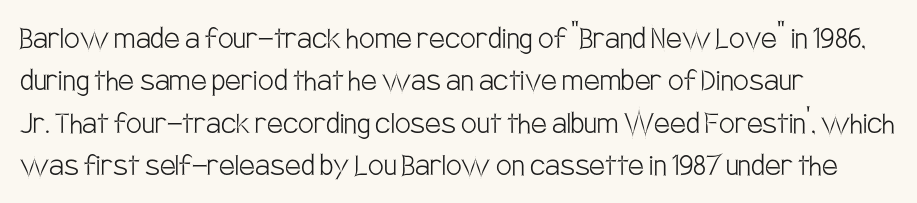
The image shows 35 px light, condensed sans-serif type, upright; set left-aligned, line spacing 1.21x, normal letter spacing, not underlined; low stroke contrast and a large x-height.
